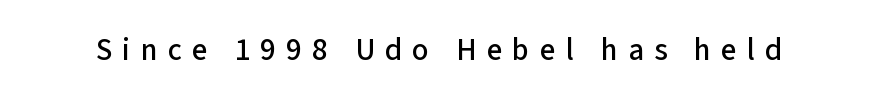
{"serif": "no", "italic": "no", "width": "normal", "stroke_contrast": "low", "x_height": "medium", "monospaced": "no", "underline": "no", "letter_spacing": "wide", "letter_spacing_em": 0.33, "glyph_px": 31}
